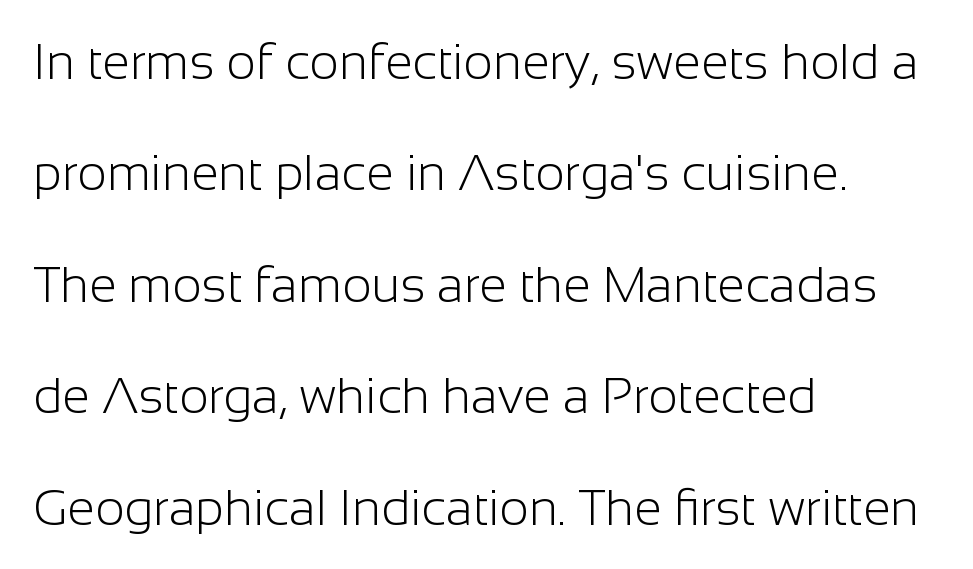
Reading down the column, the eye jumps a long way to each next line. Plain, unruled lines of type. Tall strokes in this sample are plumb rather than angled. These lines keep a tight, regular rhythm from letter to letter.
